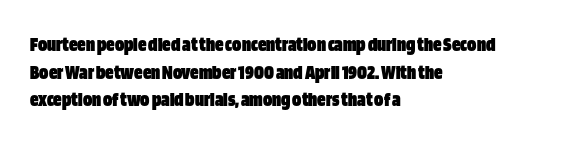
Q: Is the text bold? A: Yes.
Q: Is the text italic (slanted)? A: No, it is upright.
Q: Is the text underlined? A: No.
Q: How is the paragraph aligned? A: Left-aligned.
Q: Is the spacing between letters normal or unusually wide? A: Normal.
Q: Is the spacing between lines tight, normal or loose? A: Normal.
